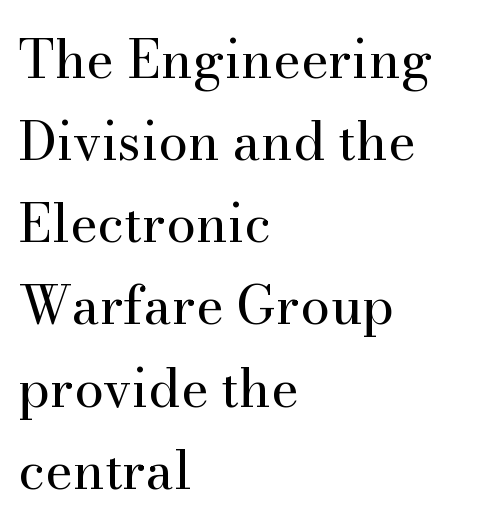
Q: Is the text bold? A: No.
Q: Is the text italic (slanted)? A: No, it is upright.
Q: Is the typeface a serif or a sans-serif typeface? A: Serif.
Q: Is the text underlined? A: No.
Q: How is the paragraph aligned? A: Left-aligned.
Q: Is the spacing between letters normal or unusually wide? A: Normal.
Q: Is the spacing between lines tight, normal or loose? A: Normal.
Q: Width (condensed, normal, or wide)? A: Normal.
Q: Stroke contrast? A: Medium.
Q: x-height? A: Small.
Q: Monospaced? A: No.
